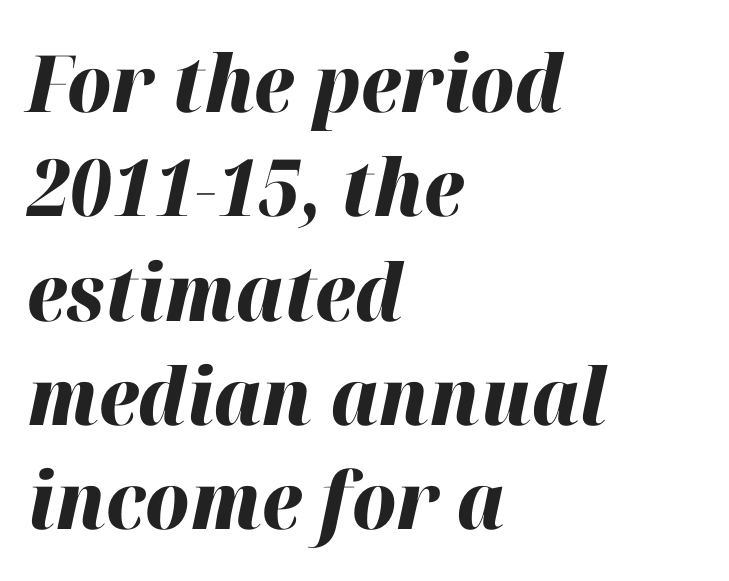
Line spacing here is normal. The ragged edge is on the right, which tells us the setting is flush left. A full-strength bold gives these letters their thick strokes. The passage shown is typed in a proportional face where columns would drift. Every character sits at an angle, as italics do. Letter spacing: default.
